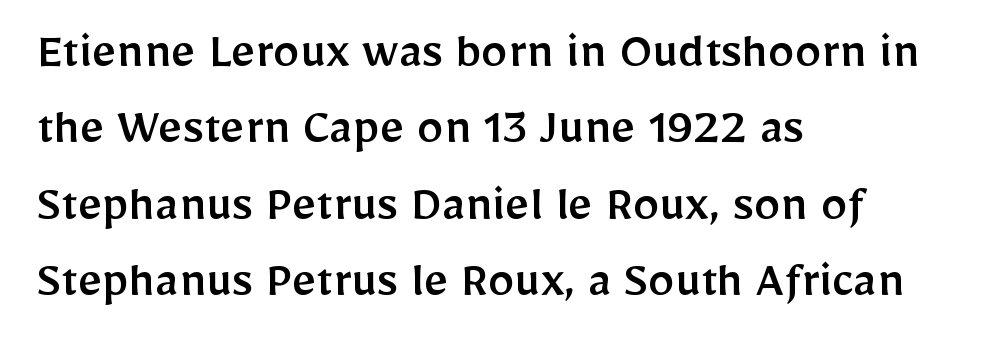
The image shows 53 px sans-serif type, upright; set left-aligned, normal line spacing (1.44x), normal letter spacing, not underlined; low stroke contrast and a medium x-height.
